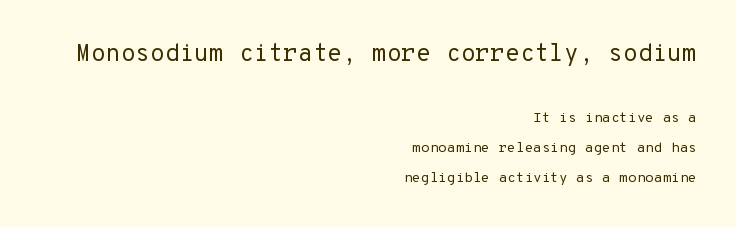
The image shows 24 px text type, upright; set right-aligned, loose line spacing (2.13x), normal letter spacing, not underlined; the first (top) block is 1.71x larger.
